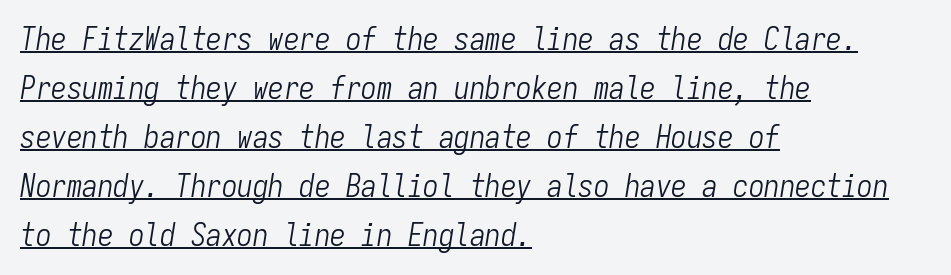
{"italic": "yes", "lean": "right", "slant_degrees": 9, "bold": "no", "weight": "light", "width": "condensed", "stroke_contrast": "low", "x_height": "medium", "monospaced": "yes", "underline": "yes", "align": "left", "line_spacing": "normal", "line_spacing_ratio": 1.58, "letter_spacing": "normal", "letter_spacing_em": 0.0, "glyph_px": 31}
